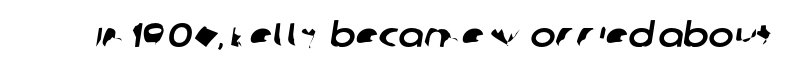
This sample uses a sans-serif face. Nothing unusual about the tracking: characters are spaced as the font intends. Check under the words: just untouched page. Each letter keeps its own natural width here, so spacing adapts to shape.
